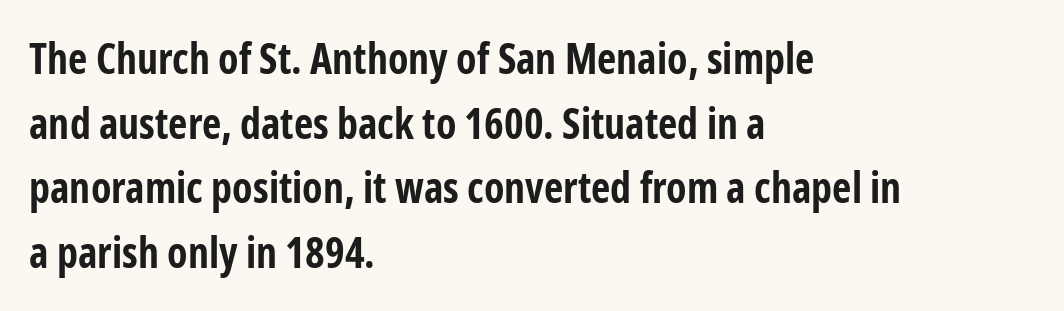
The image shows 42 px bold, condensed sans-serif type, upright; set left-aligned, normal line spacing (1.54x), normal letter spacing, not underlined; low stroke contrast and a medium x-height.
